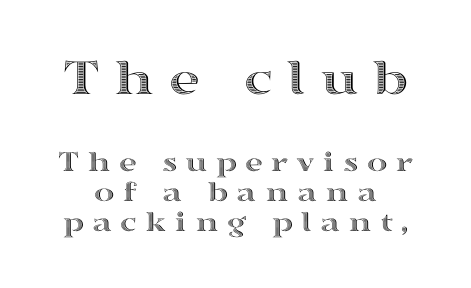
{"italic": "no", "width": "wide", "x_height": "medium", "monospaced": "no", "underline": "no", "line_spacing": "tight", "line_spacing_ratio": 0.97, "letter_spacing": "wide", "letter_spacing_em": 0.25, "larger_block": "first", "size_ratio": 1.74, "glyph_px": 54}
